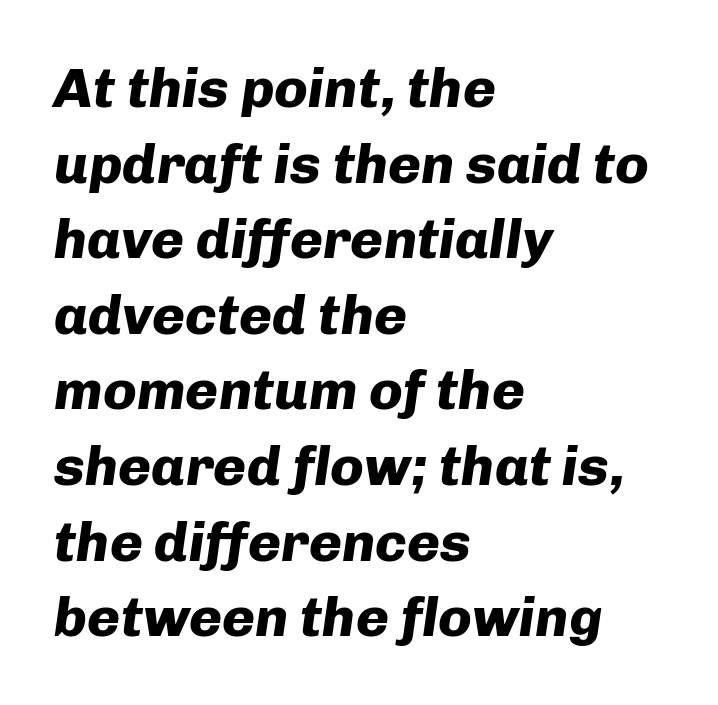
{"italic": "yes", "lean": "right", "slant_degrees": 8, "bold": "yes", "weight": "heavy", "width": "normal", "stroke_contrast": "low", "x_height": "medium", "monospaced": "no", "underline": "no", "align": "left", "line_spacing": "normal", "line_spacing_ratio": 1.35, "letter_spacing": "normal", "letter_spacing_em": 0.0, "glyph_px": 56}
